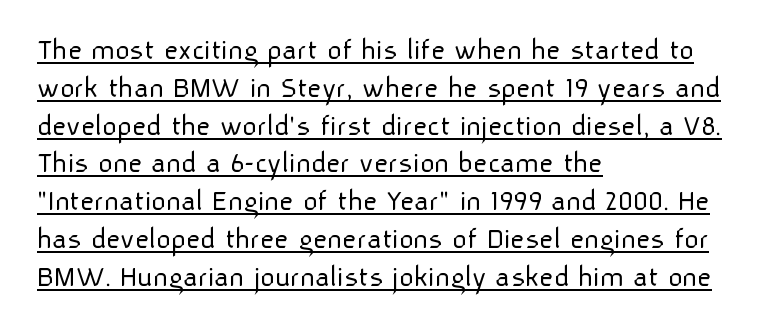
{"serif": "no", "italic": "no", "bold": "no", "weight": "light", "width": "normal", "stroke_contrast": "low", "x_height": "medium", "monospaced": "no", "underline": "yes", "align": "left", "line_spacing_ratio": 1.22, "letter_spacing": "normal", "letter_spacing_em": 0.0, "glyph_px": 31}
